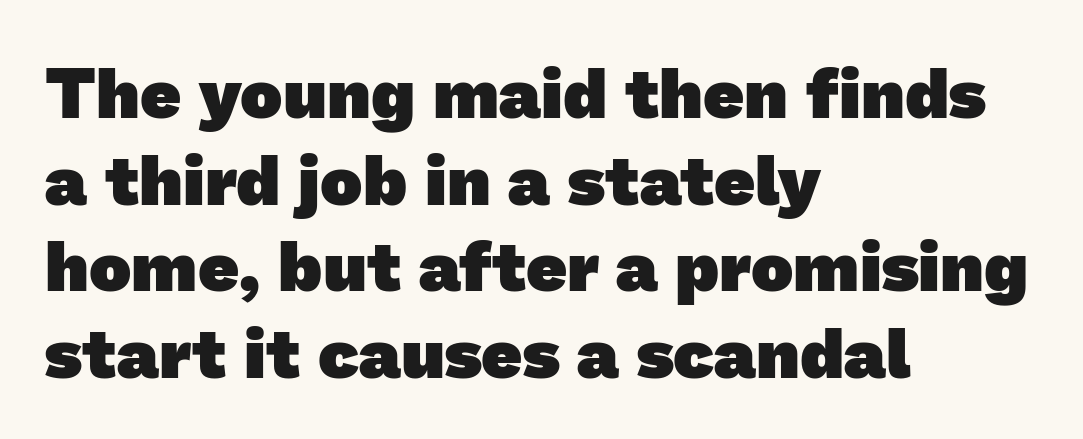
Q: Is the text bold? A: Yes.
Q: Is the typeface a serif or a sans-serif typeface? A: Sans-serif.
Q: Is the text underlined? A: No.
Q: How is the paragraph aligned? A: Left-aligned.
Q: Is the spacing between letters normal or unusually wide? A: Normal.
Q: Width (condensed, normal, or wide)? A: Normal.
Q: Stroke contrast? A: Low.
Q: x-height? A: Medium.
Q: Monospaced? A: No.
